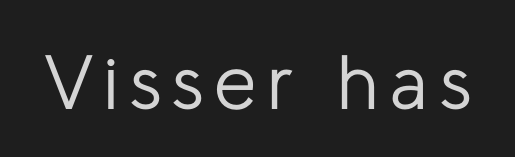
Q: Is the text bold? A: No.
Q: Is the text italic (slanted)? A: No, it is upright.
Q: Is the typeface a serif or a sans-serif typeface? A: Sans-serif.
Q: Is the text underlined? A: No.
Q: Width (condensed, normal, or wide)? A: Normal.
Q: Stroke contrast? A: Low.
Q: x-height? A: Medium.
Q: Monospaced? A: No.
